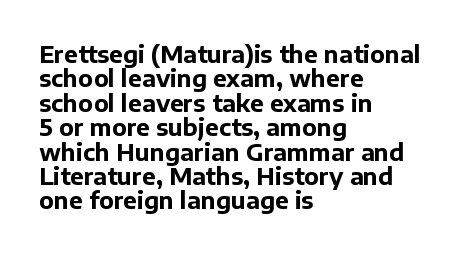
The line-height multiplier appears low, near solid setting. Each word holds together tightly as a unit, with standard inter-letter gaps. The letters stand straight up with perfectly vertical stems. A bare baseline throughout the passage. The text block is weighted toward the left margin, trailing off unevenly rightward. Weight: bold.
